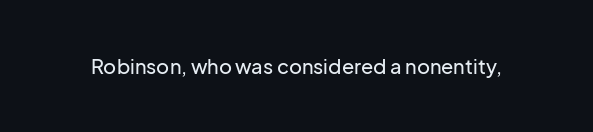
Q: Is the text italic (slanted)? A: No, it is upright.
Q: Is the text underlined? A: No.
Q: Is the spacing between letters normal or unusually wide? A: Normal.
